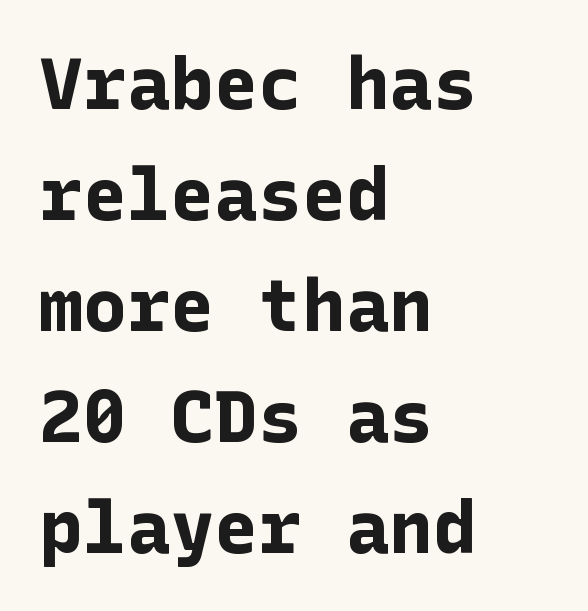
Q: Is the text bold? A: Yes.
Q: Is the text italic (slanted)? A: No, it is upright.
Q: Is the typeface a serif or a sans-serif typeface? A: Sans-serif.
Q: Is the text underlined? A: No.
Q: How is the paragraph aligned? A: Left-aligned.
Q: Is the spacing between letters normal or unusually wide? A: Normal.
Q: Is the spacing between lines tight, normal or loose? A: Normal.
Q: Width (condensed, normal, or wide)? A: Normal.
Q: Stroke contrast? A: Low.
Q: x-height? A: Medium.
